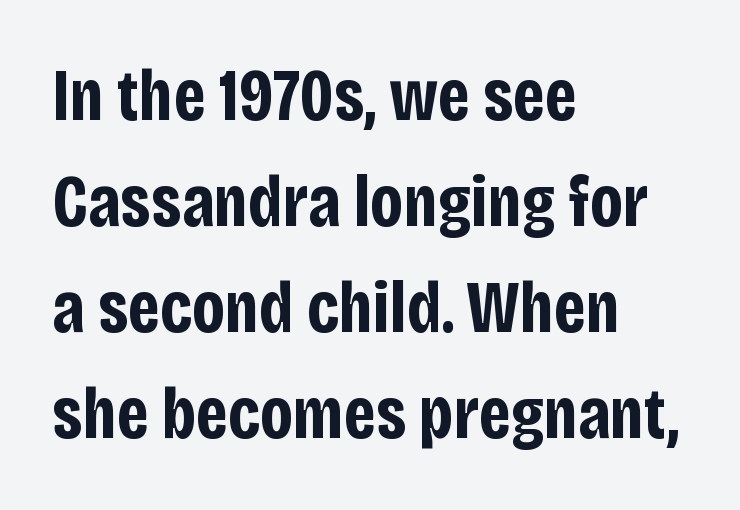
The image shows 73 px bold, condensed sans-serif type, upright; set left-aligned, normal line spacing (1.45x), normal letter spacing, not underlined; low stroke contrast and a large x-height.
